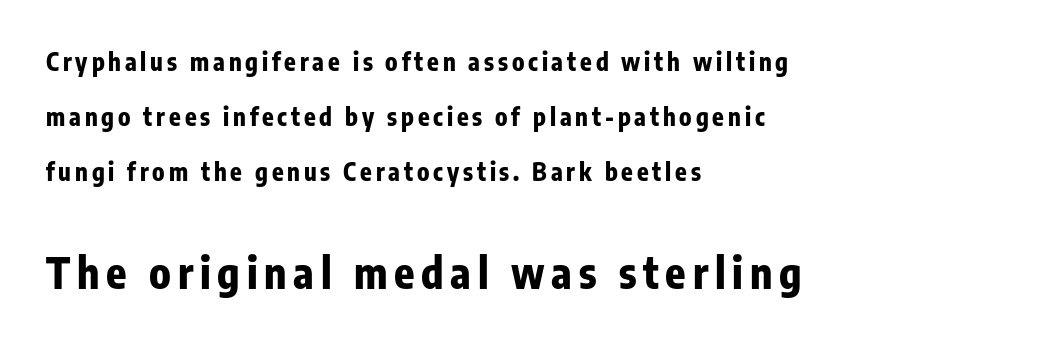
{"serif": "no", "italic": "no", "bold": "yes", "weight": "bold", "width": "condensed", "stroke_contrast": "low", "x_height": "medium", "monospaced": "no", "underline": "no", "align": "left", "line_spacing": "loose", "line_spacing_ratio": 2.3, "larger_block": "second", "size_ratio": 1.75, "glyph_px": 42}
